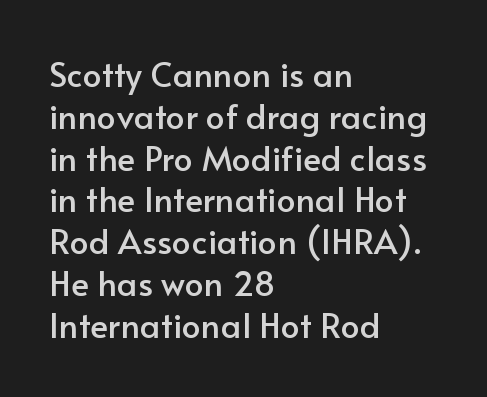
Q: Is the text italic (slanted)? A: No, it is upright.
Q: Is the typeface a serif or a sans-serif typeface? A: Sans-serif.
Q: Is the text underlined? A: No.
Q: How is the paragraph aligned? A: Left-aligned.
Q: Is the spacing between letters normal or unusually wide? A: Normal.
Q: Width (condensed, normal, or wide)? A: Normal.
Q: Stroke contrast? A: Low.
Q: x-height? A: Small.
Q: Monospaced? A: No.
